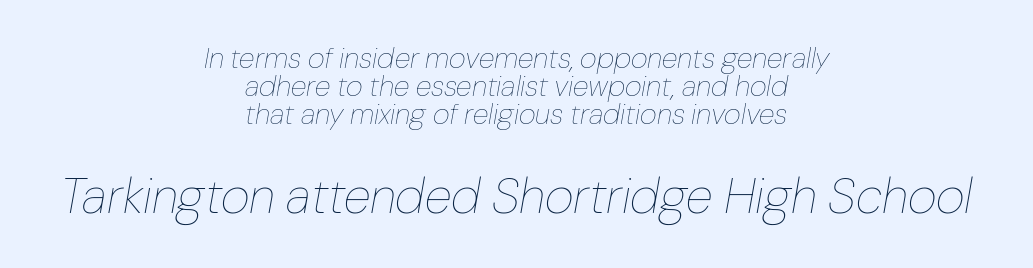
The image shows 50 px thin type, italic (leaning right); set centered, tight line spacing (0.96x), normal letter spacing, not underlined; the second (bottom) block is 1.72x larger; low stroke contrast and a medium x-height.
